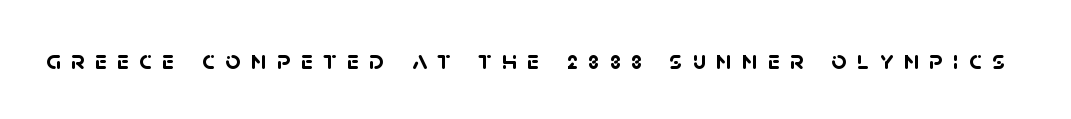
{"bold": "yes", "underline": "no", "letter_spacing": "wide", "letter_spacing_em": 0.38, "glyph_px": 27}
